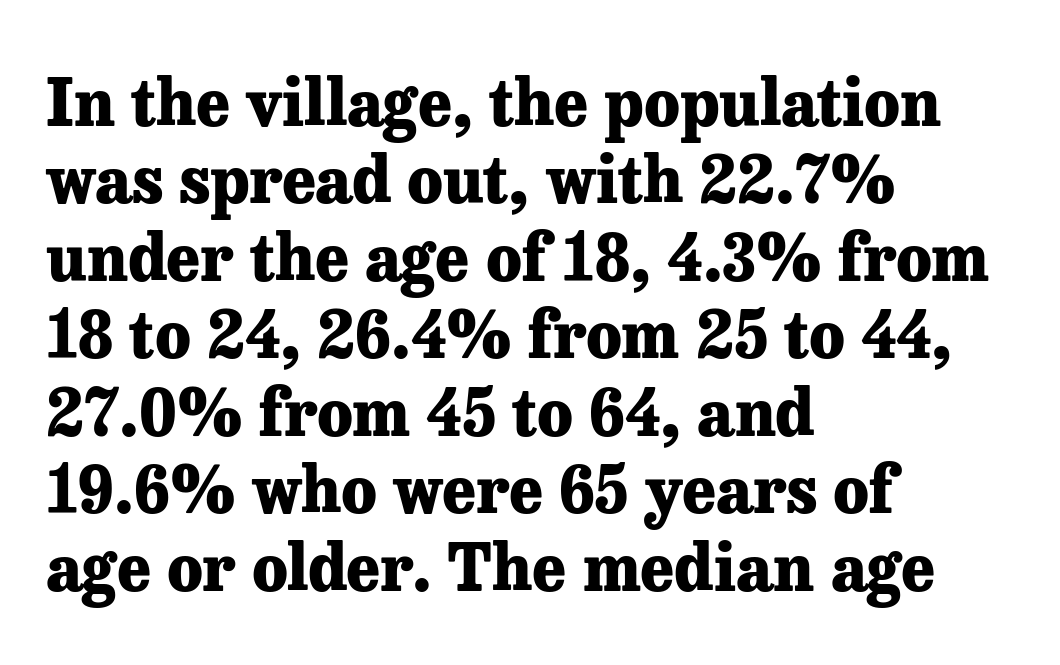
Words appear dense and cohesive because spacing is normal. Character widths vary here, with narrow letters taking less room than wide ones. Look at the stroke-to-counter ratio: heavy, a bold. A roman cut, with each character standing at attention.
